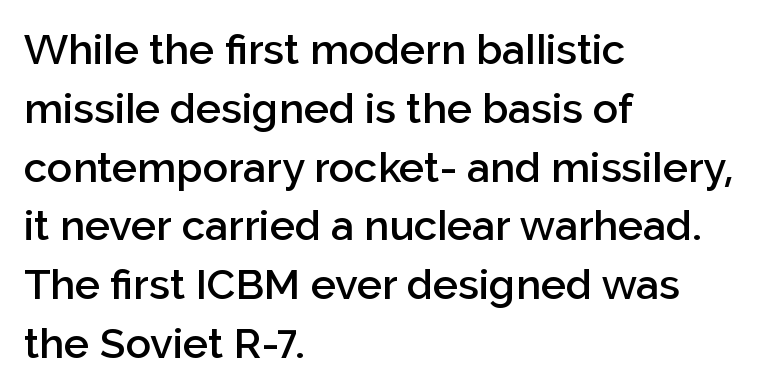
The image shows 42 px semibold sans-serif type, upright; set left-aligned, normal line spacing (1.4x), normal letter spacing, not underlined; low stroke contrast and a medium x-height.
